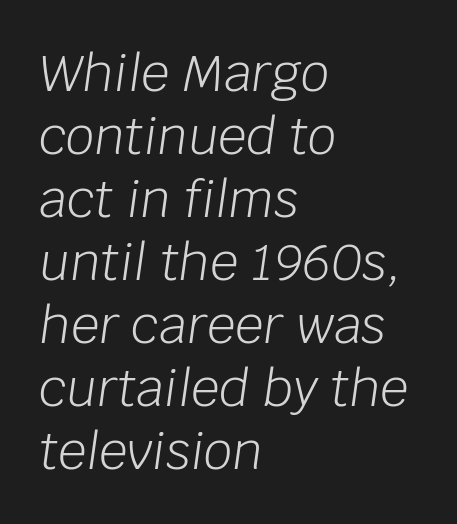
Q: Is the text bold? A: No.
Q: Is the text italic (slanted)? A: Yes, it leans right by about 8 degrees.
Q: Is the text underlined? A: No.
Q: How is the paragraph aligned? A: Left-aligned.
Q: Is the spacing between letters normal or unusually wide? A: Normal.
Q: Is the spacing between lines tight, normal or loose? A: Normal.
Q: Width (condensed, normal, or wide)? A: Normal.
Q: Stroke contrast? A: Low.
Q: x-height? A: Large.
Q: Monospaced? A: No.
